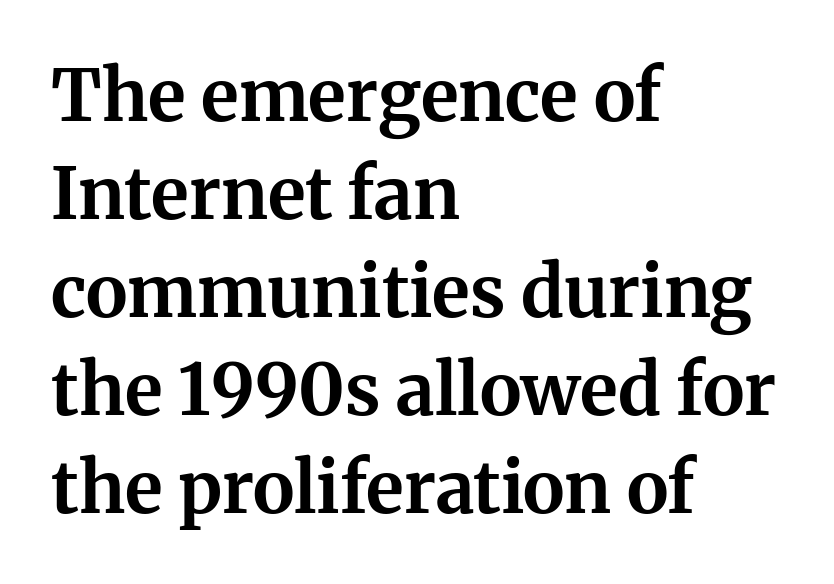
The image shows 71 px bold serif type, upright; set left-aligned, normal line spacing (1.38x), normal letter spacing, not underlined; medium stroke contrast and a medium x-height.
